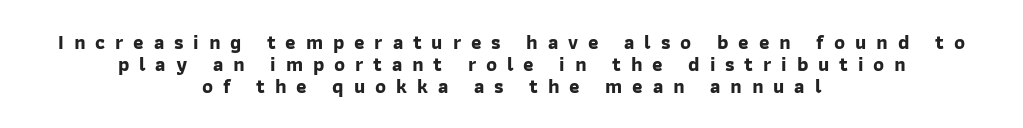
The face used here has the dense, thick strokes of a bold. Students, observe: this is what under-led, compact text looks like. The gaps between neighbouring characters are conspicuously large. The baseline area is clear. The typesetter chose a symmetrical, centered arrangement here.
